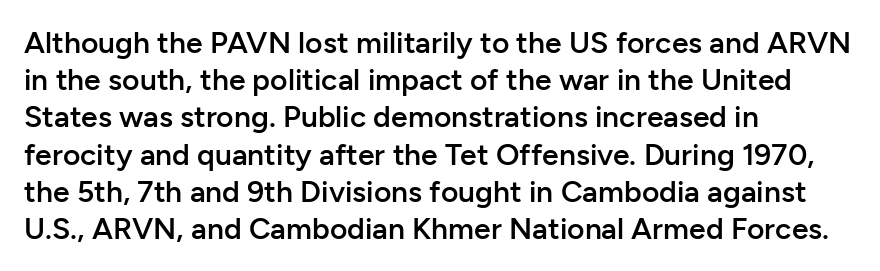
The image shows 30 px semibold sans-serif type, upright; set left-aligned, line spacing 1.24x, normal letter spacing, not underlined; low stroke contrast and a medium x-height.
